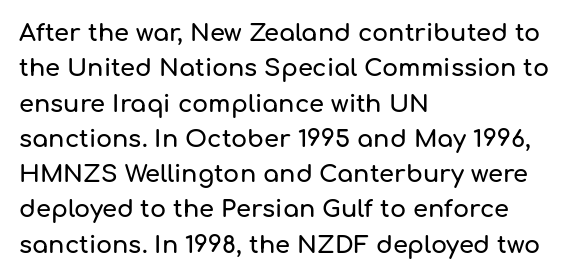
The image shows 24 px text type, upright; set left-aligned, normal line spacing (1.47x), normal letter spacing, not underlined.
